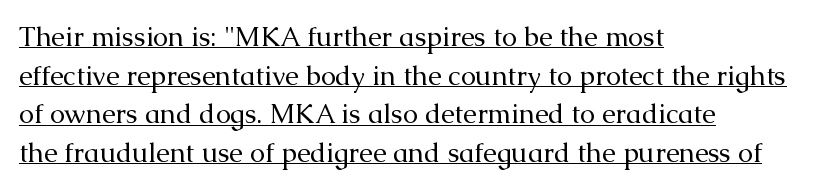
{"italic": "no", "bold": "no", "underline": "yes", "align": "left", "line_spacing": "normal", "line_spacing_ratio": 1.43, "letter_spacing": "normal", "letter_spacing_em": 0.0, "glyph_px": 27}
